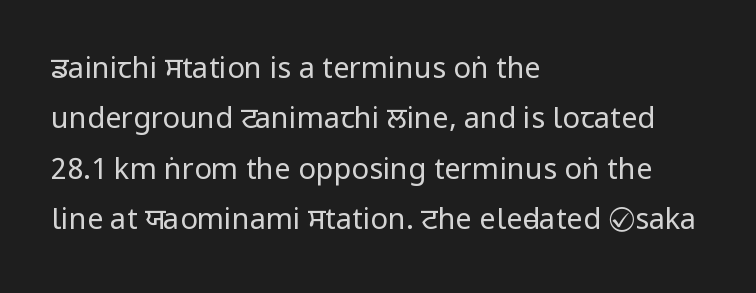
Think standard paragraph weight, or any step lighter than that. The text block is weighted toward the left margin, trailing off unevenly rightward. The rendering uses natural spacing where letterforms have individual widths. Do the letters lean? They stand straight.
